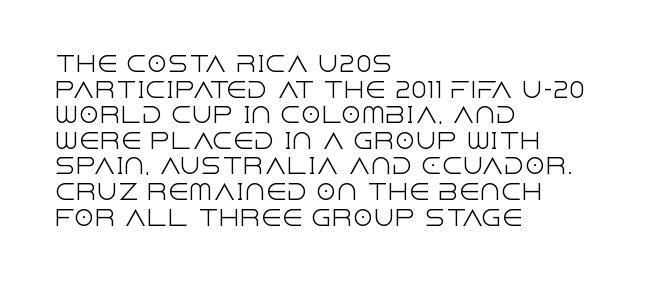
Q: Is the text bold? A: No.
Q: Is the text italic (slanted)? A: No, it is upright.
Q: Is the text underlined? A: No.
Q: How is the paragraph aligned? A: Left-aligned.
Q: Is the spacing between letters normal or unusually wide? A: Normal.
